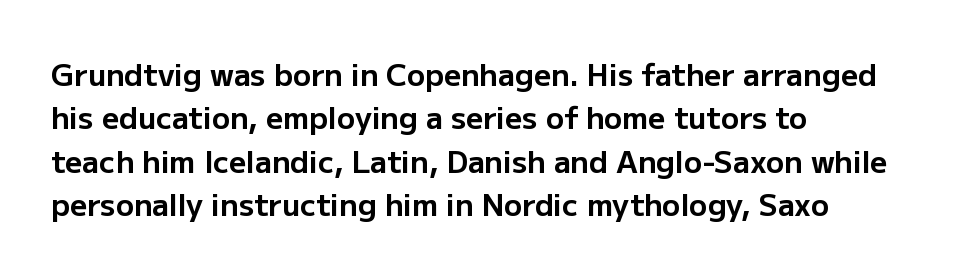
Q: Is the text bold? A: Yes.
Q: Is the text italic (slanted)? A: No, it is upright.
Q: Is the typeface a serif or a sans-serif typeface? A: Sans-serif.
Q: Is the text underlined? A: No.
Q: How is the paragraph aligned? A: Left-aligned.
Q: Is the spacing between letters normal or unusually wide? A: Normal.
Q: Is the spacing between lines tight, normal or loose? A: Normal.
Q: Width (condensed, normal, or wide)? A: Normal.
Q: Stroke contrast? A: Low.
Q: x-height? A: Medium.
Q: Monospaced? A: No.
